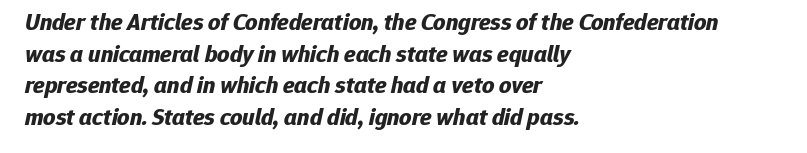
{"italic": "yes", "lean": "right", "slant_degrees": 12, "bold": "yes", "underline": "no", "align": "left", "line_spacing": "normal", "line_spacing_ratio": 1.32, "letter_spacing": "normal", "letter_spacing_em": 0.0, "glyph_px": 24}
